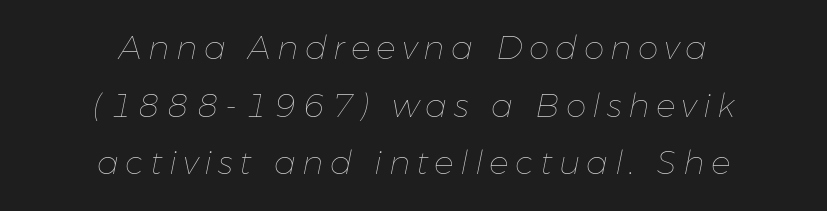
{"italic": "yes", "lean": "right", "slant_degrees": 11, "bold": "no", "weight": "thin", "width": "normal", "stroke_contrast": "low", "x_height": "medium", "monospaced": "no", "underline": "no", "align": "center", "line_spacing_ratio": 1.75, "glyph_px": 33}
